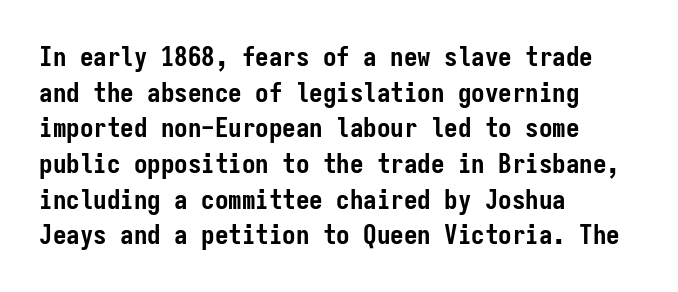
The image shows 27 px bold type, upright; set left-aligned, normal line spacing (1.32x), normal letter spacing, not underlined.
